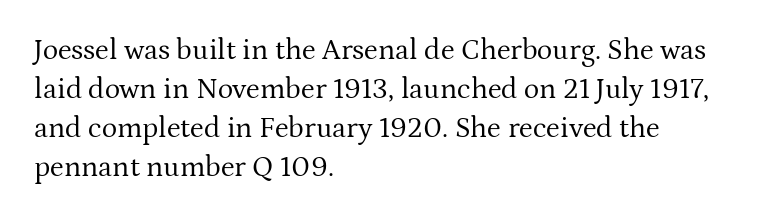
The foot of each line stays bare and open. Is the type heavy? It reads as light-to-regular instead. In CSS terms this would be text-align: left. These lines are rendered in a variable-pitch font. The text was rendered using a seriffed face with decorative stroke endings. If you drew a line through each stem, it would be perfectly vertical.
